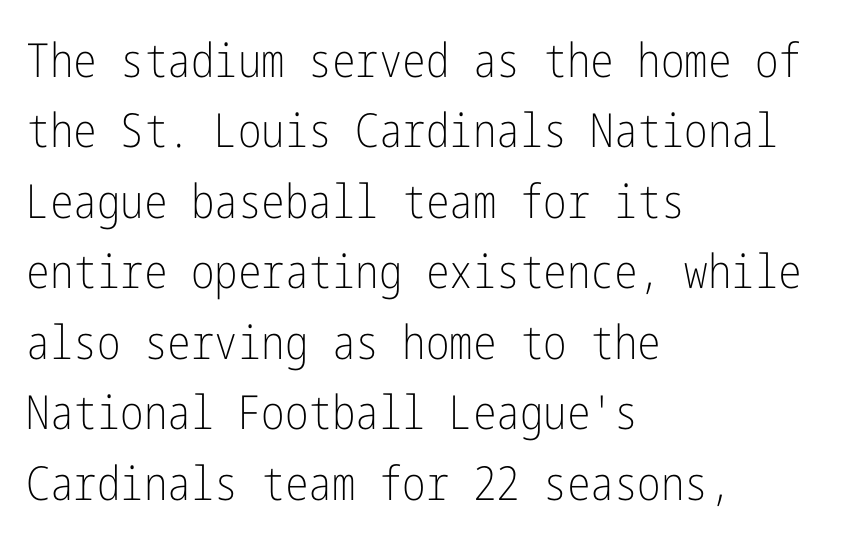
Reading down the block, your eye returns to a fixed left position each line. Font category for this specimen: sans-serif. The block of text has a typical density, with ordinary space between rows. Every stem runs plumb, perpendicular to the baseline. The strokes are not fattened; the text isn't bold. Unmarked baselines from the first word to the last.
